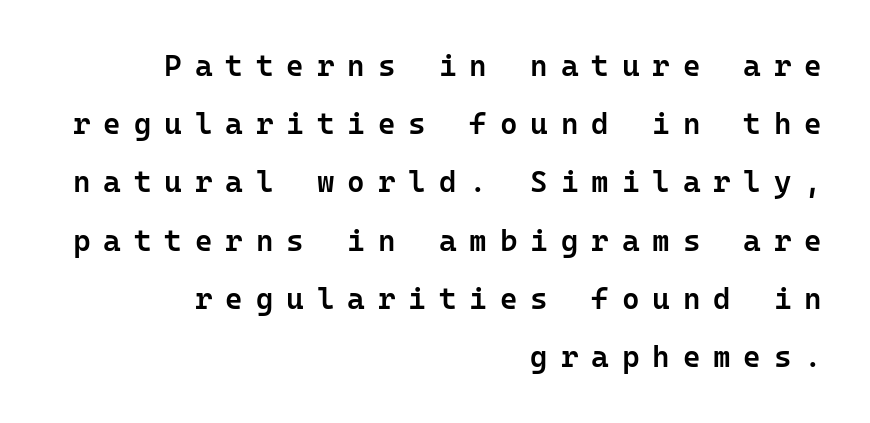
Emphasis by weight is partial: semibold. Honestly, there is no underline to notice here at all. The rendering anchors every line to the right-hand side. The face used here is monospaced, like something from a code editor. Observe the absence of serifs on each vertical stroke in this sample. You can tell it's not italic because the verticals are truly vertical.
